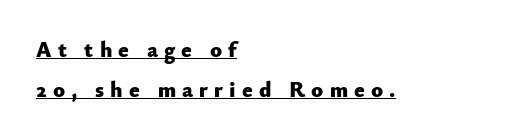
The image shows 22 px bold type, upright; set left-aligned, line spacing 1.8x, unusually wide letter spacing (+0.28 em), underlined.
